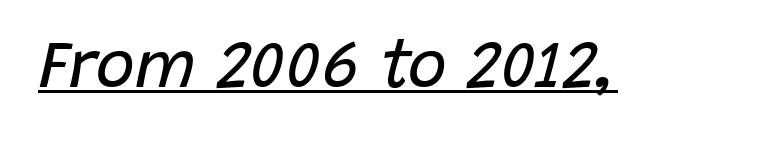
The face looks like a standard text weight, possibly lighter. Each word holds together tightly as a unit, with standard inter-letter gaps. The specimen reads as italic at a glance. Each line of the rendering has a horizontal stroke beneath the glyphs. Here the designer chose a conventional face with non-uniform glyph widths.
